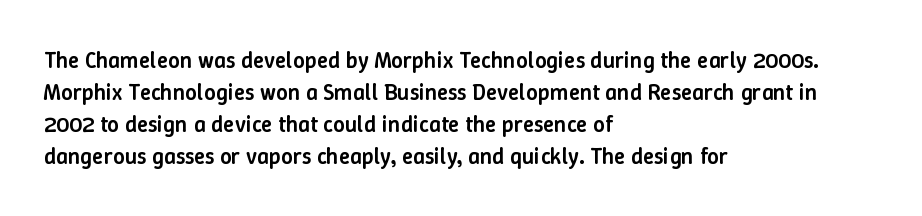
{"italic": "no", "bold": "semi", "underline": "no", "align": "left", "line_spacing": "normal", "line_spacing_ratio": 1.39, "letter_spacing": "normal", "letter_spacing_em": 0.0, "glyph_px": 23}
